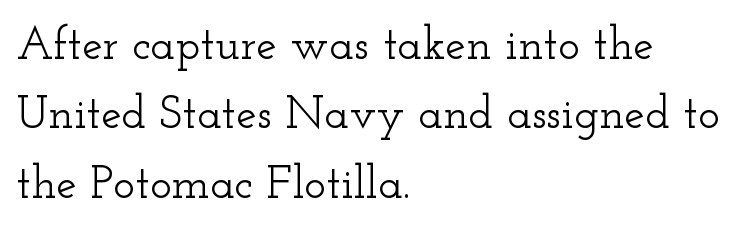
The horizontal fit of the characters is conventional and even. The lines sit at an ordinary, default distance from one another. The rendering uses natural spacing where letterforms have individual widths. This is roman type, the default non-slanted kind. The compositor pushed each line to the left boundary.
